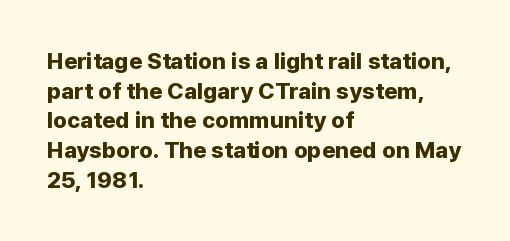
Q: Is the text bold? A: Yes.
Q: Is the text italic (slanted)? A: No, it is upright.
Q: Is the text underlined? A: No.
Q: How is the paragraph aligned? A: Left-aligned.
Q: Is the spacing between letters normal or unusually wide? A: Normal.
Q: Is the spacing between lines tight, normal or loose? A: Normal.
